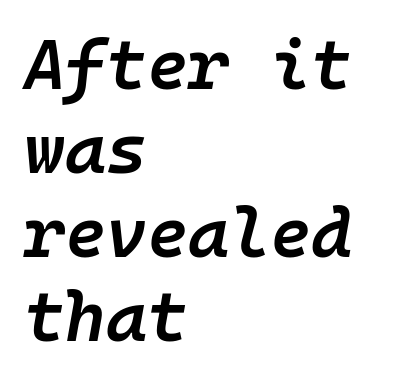
{"italic": "yes", "lean": "right", "slant_degrees": 10, "bold": "semi", "weight": "semibold", "width": "normal", "stroke_contrast": "low", "x_height": "medium", "monospaced": "yes", "underline": "no", "align": "left", "line_spacing_ratio": 1.2, "letter_spacing": "normal", "letter_spacing_em": 0.0, "glyph_px": 70}
